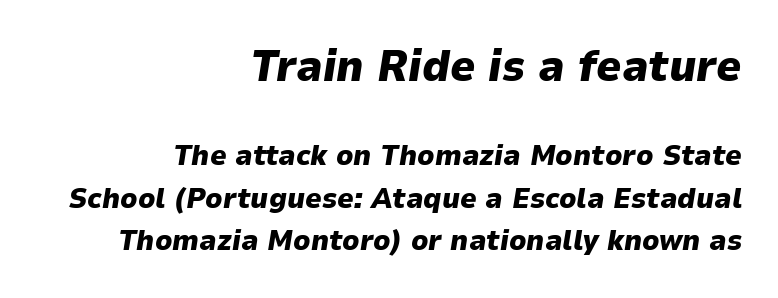
Notice how the stems are inclined rather than vertical — that's the hallmark of italics. Notice how descenders clear the ascenders below comfortably — that's standard leading. Emphasis by weight is at full strength: bold. Quick note: underline off.
